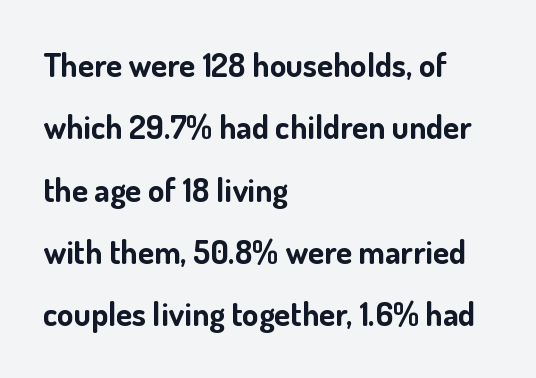
{"serif": "no", "italic": "no", "bold": "yes", "weight": "bold", "width": "normal", "stroke_contrast": "low", "x_height": "small", "monospaced": "no", "underline": "no", "align": "left", "line_spacing_ratio": 1.89, "letter_spacing": "normal", "letter_spacing_em": 0.0, "glyph_px": 33}
